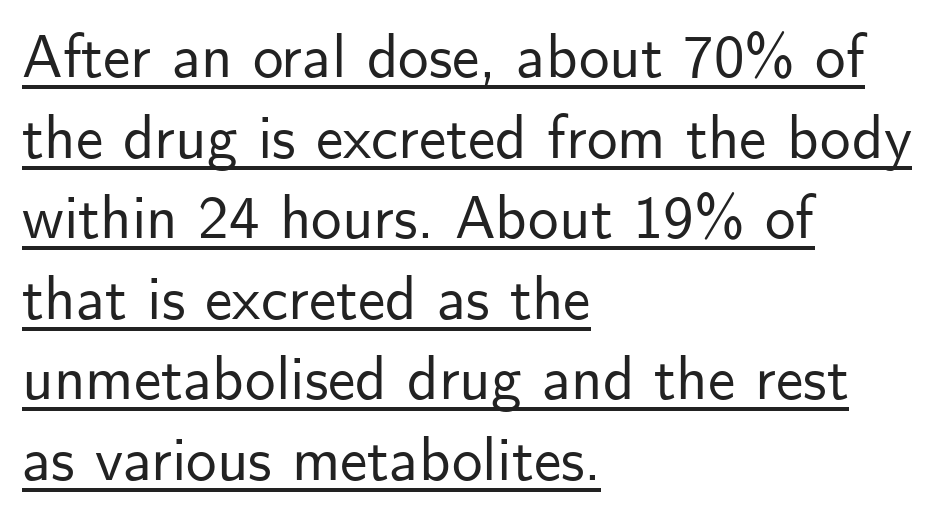
{"serif": "no", "italic": "no", "width": "normal", "stroke_contrast": "low", "x_height": "small", "monospaced": "no", "underline": "yes", "align": "left", "line_spacing": "normal", "line_spacing_ratio": 1.32, "letter_spacing": "normal", "letter_spacing_em": 0.0, "glyph_px": 61}
